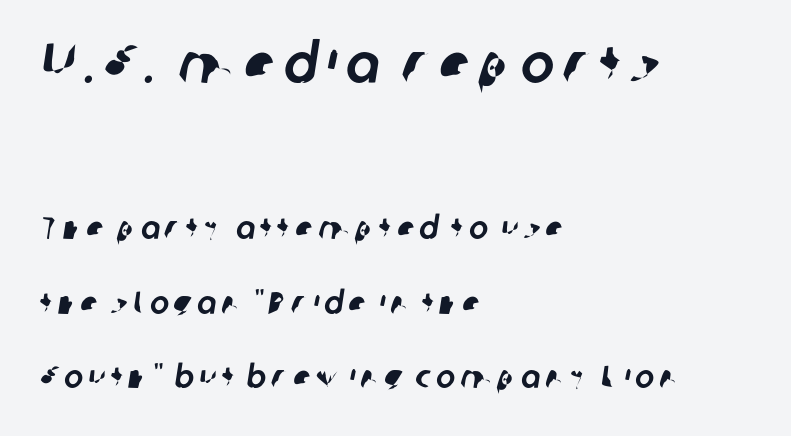
{"serif": "no", "width": "normal", "stroke_contrast": "low", "x_height": "medium", "monospaced": "no", "underline": "no", "align": "left", "line_spacing": "loose", "line_spacing_ratio": 2.33, "larger_block": "first", "size_ratio": 1.75, "glyph_px": 56}
